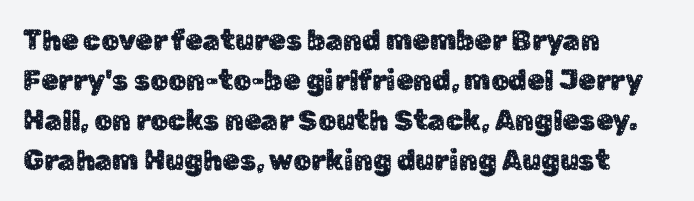
Note: no serifs on the glyphs. Looks like regular typesetting: each glyph gets only the width it needs. This rendering leaves character spacing at its baseline value. The gap between lines stays unmarked. No italicization has been applied; the sample stays upright. Vertical spacing — default.
